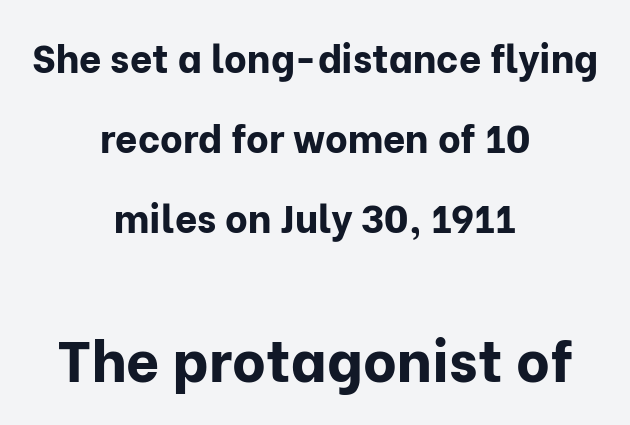
Q: Is the text bold? A: Yes.
Q: Is the text italic (slanted)? A: No, it is upright.
Q: Is the typeface a serif or a sans-serif typeface? A: Sans-serif.
Q: Is the text underlined? A: No.
Q: How is the paragraph aligned? A: Centered.
Q: Is the spacing between letters normal or unusually wide? A: Normal.
Q: Is the spacing between lines tight, normal or loose? A: Loose.
Q: Which block of text is set in a larger size, the first (top) or the second (bottom)? A: The second (bottom) one.
Q: Width (condensed, normal, or wide)? A: Normal.
Q: Stroke contrast? A: Low.
Q: x-height? A: Medium.
Q: Monospaced? A: No.
